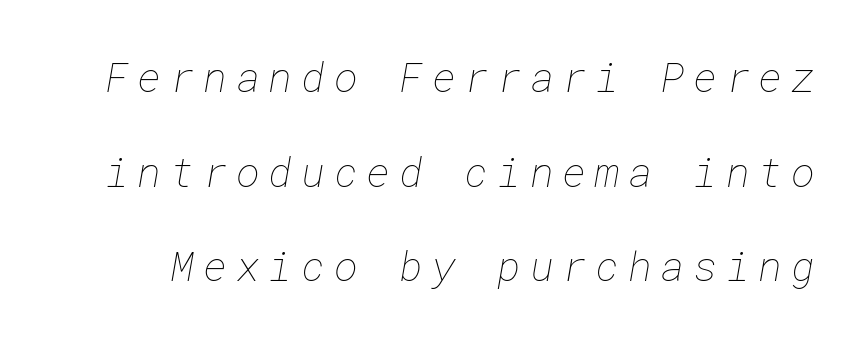
{"bold": "no", "weight": "thin", "width": "normal", "stroke_contrast": "low", "x_height": "medium", "underline": "no", "line_spacing": "loose", "line_spacing_ratio": 2.31, "letter_spacing": "wide", "letter_spacing_em": 0.21, "glyph_px": 41}
